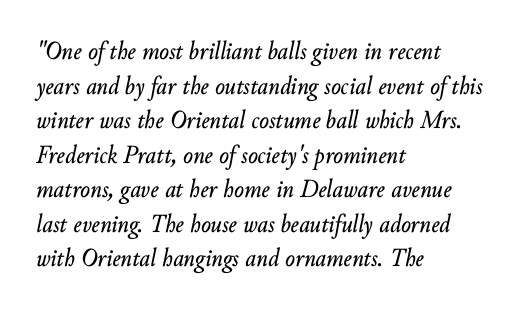
{"italic": "yes", "lean": "right", "slant_degrees": 10, "underline": "no", "align": "left", "line_spacing": "normal", "line_spacing_ratio": 1.33, "letter_spacing": "normal", "letter_spacing_em": 0.0, "glyph_px": 26}
